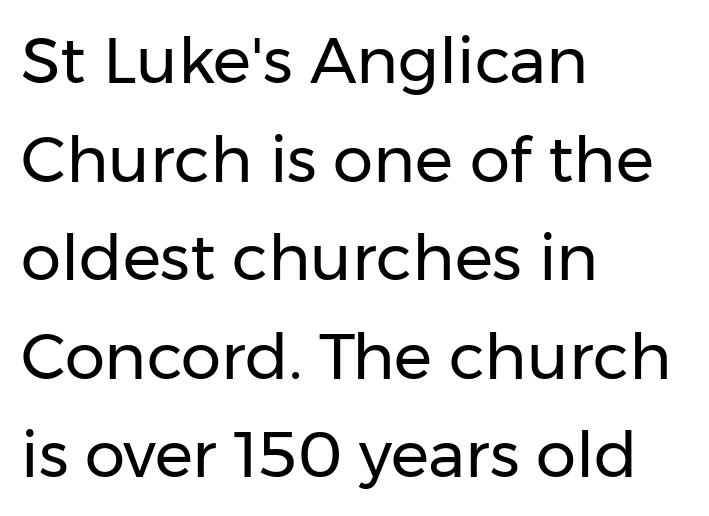
{"serif": "no", "italic": "no", "bold": "no", "weight": "regular", "width": "normal", "stroke_contrast": "low", "x_height": "medium", "monospaced": "no", "underline": "no", "align": "left", "line_spacing": "normal", "line_spacing_ratio": 1.54, "letter_spacing": "normal", "letter_spacing_em": 0.0, "glyph_px": 64}
